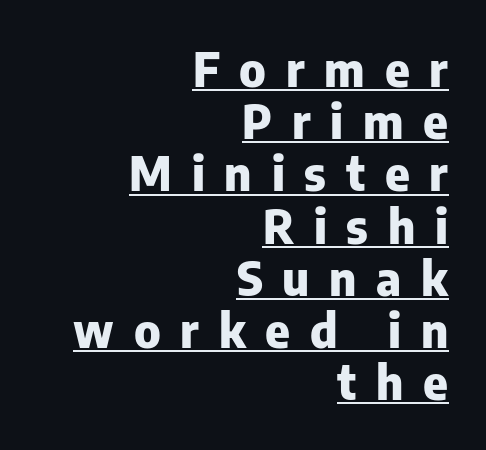
Q: Is the text bold? A: Yes.
Q: Is the text italic (slanted)? A: No, it is upright.
Q: Is the typeface a serif or a sans-serif typeface? A: Sans-serif.
Q: Is the text underlined? A: Yes.
Q: How is the paragraph aligned? A: Right-aligned.
Q: Is the spacing between letters normal or unusually wide? A: Unusually wide.
Q: Is the spacing between lines tight, normal or loose? A: Tight.
Q: Width (condensed, normal, or wide)? A: Normal.
Q: Stroke contrast? A: Low.
Q: x-height? A: Medium.
Q: Monospaced? A: No.
